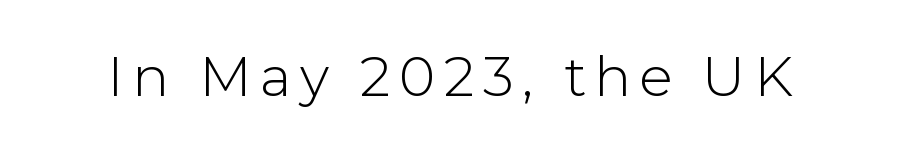
Q: Is the text bold? A: No.
Q: Is the text italic (slanted)? A: No, it is upright.
Q: Is the typeface a serif or a sans-serif typeface? A: Sans-serif.
Q: Is the text underlined? A: No.
Q: Width (condensed, normal, or wide)? A: Normal.
Q: Stroke contrast? A: Low.
Q: x-height? A: Medium.
Q: Monospaced? A: No.
